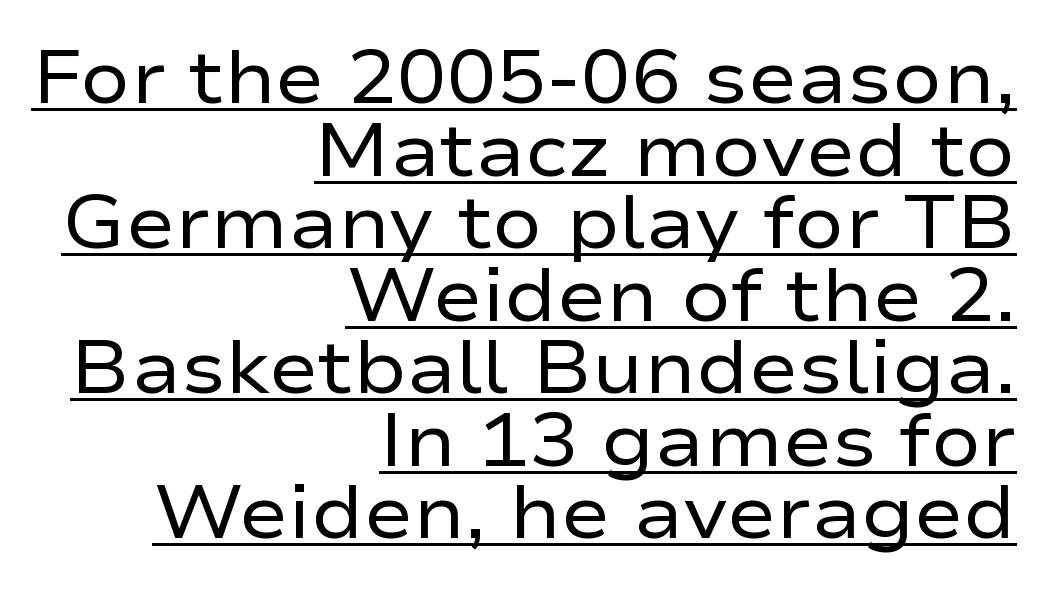
Q: Is the text bold? A: No.
Q: Is the text italic (slanted)? A: No, it is upright.
Q: Is the typeface a serif or a sans-serif typeface? A: Sans-serif.
Q: Is the text underlined? A: Yes.
Q: How is the paragraph aligned? A: Right-aligned.
Q: Is the spacing between letters normal or unusually wide? A: Normal.
Q: Is the spacing between lines tight, normal or loose? A: Tight.
Q: Width (condensed, normal, or wide)? A: Wide.
Q: Stroke contrast? A: Low.
Q: x-height? A: Medium.
Q: Monospaced? A: No.
